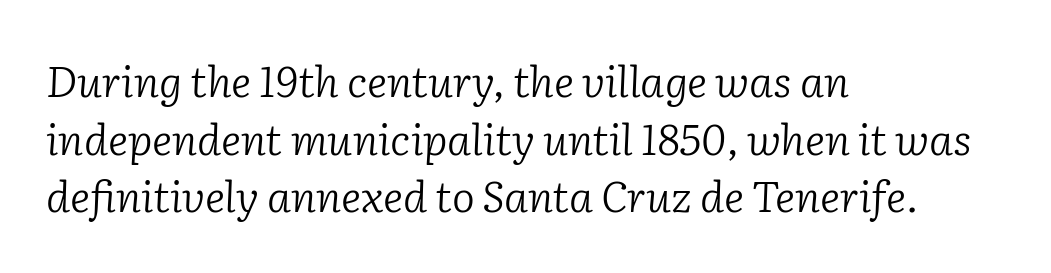
Is the letter spacing exaggerated? No — it looks like the ordinary default. The lines are quadded left. This is not heavy type; no bold has been used. A typesetter would call this proportional, since set widths differ per character.
